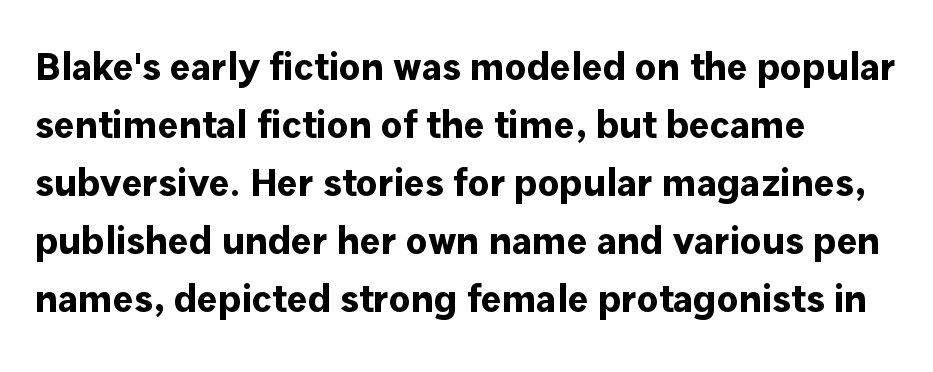
The image shows 39 px bold sans-serif type, upright; set left-aligned, normal line spacing (1.49x), normal letter spacing, not underlined; low stroke contrast and a medium x-height.
